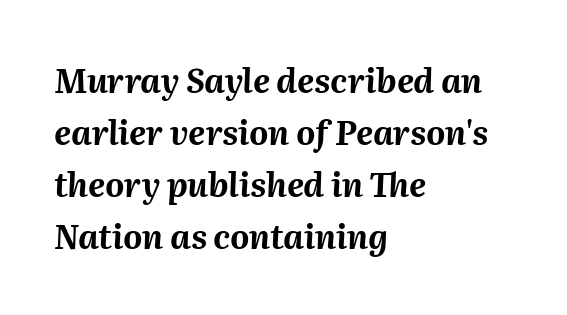
The passage shown is emphatically bold. Default kerning and tracking; the words read as compact shapes. Vertical spacing — default. These lines are set flush left with a ragged right edge. You could not count columns in this text — the font is proportionally spaced.
